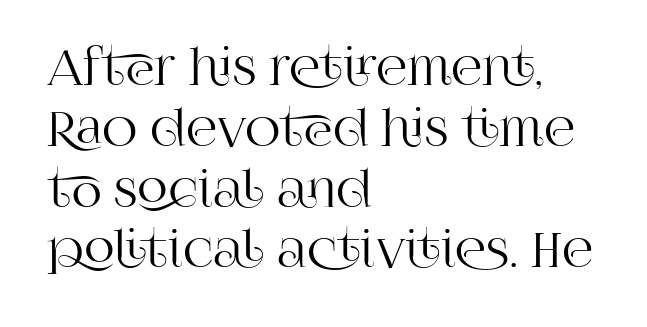
Q: Is the text italic (slanted)? A: No, it is upright.
Q: Is the typeface a serif or a sans-serif typeface? A: Serif.
Q: Is the text underlined? A: No.
Q: How is the paragraph aligned? A: Left-aligned.
Q: Is the spacing between letters normal or unusually wide? A: Normal.
Q: Width (condensed, normal, or wide)? A: Normal.
Q: Stroke contrast? A: High.
Q: x-height? A: Large.
Q: Monospaced? A: No.
